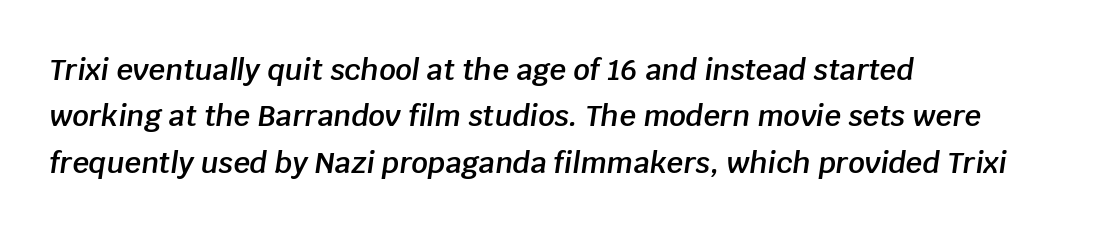
Q: Is the text bold? A: Semi-bold.
Q: Is the text italic (slanted)? A: Yes, it leans right by about 8 degrees.
Q: Is the text underlined? A: No.
Q: How is the paragraph aligned? A: Left-aligned.
Q: Is the spacing between letters normal or unusually wide? A: Normal.
Q: Is the spacing between lines tight, normal or loose? A: Normal.
Q: Width (condensed, normal, or wide)? A: Normal.
Q: Stroke contrast? A: Low.
Q: x-height? A: Large.
Q: Monospaced? A: No.
